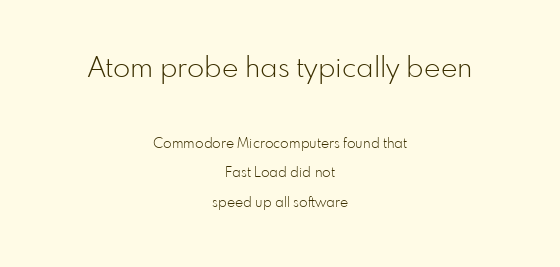
The image shows 28 px light sans-serif type, upright; set centered, loose line spacing (2.12x), normal letter spacing, not underlined; the first (top) block is 2.0x larger; low stroke contrast and a small x-height.
